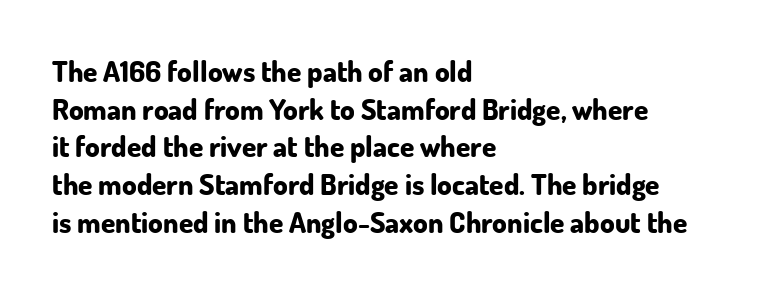
This is heavy type, rendered in bold. Left-aligned paragraph, ragged on the right. Type without underlining. This block has exactly the height ordinary leading produces. The face used here is a sans, in the tradition of grotesques and geometrics.
